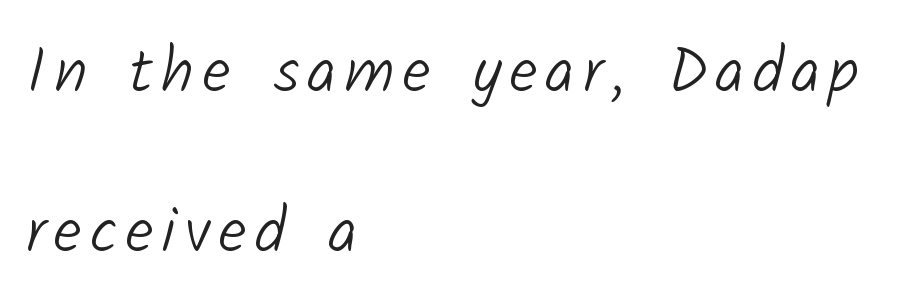
The image shows 64 px light sans-serif type; set left-aligned, loose line spacing (2.5x), not underlined; low stroke contrast and a medium x-height.
